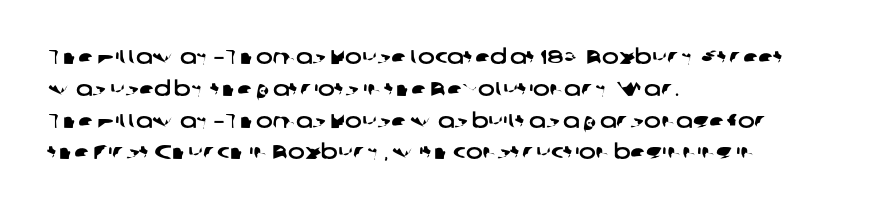
Q: Is the text underlined? A: No.
Q: How is the paragraph aligned? A: Left-aligned.
Q: Is the spacing between letters normal or unusually wide? A: Normal.
Q: Is the spacing between lines tight, normal or loose? A: Normal.
